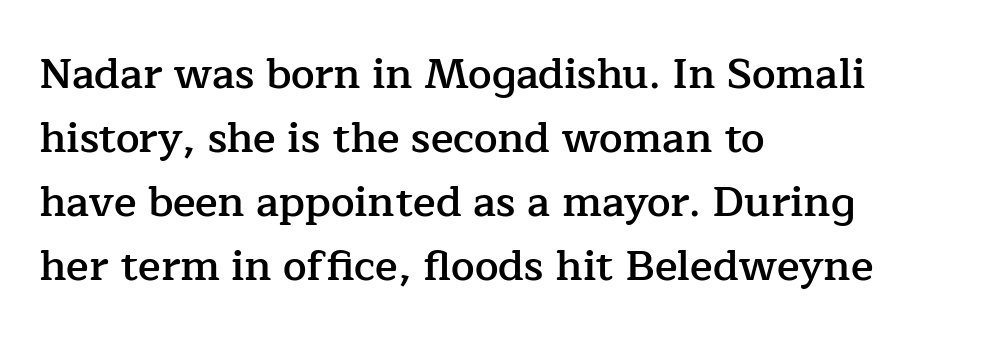
Q: Is the text bold? A: Semi-bold.
Q: Is the text italic (slanted)? A: No, it is upright.
Q: Is the typeface a serif or a sans-serif typeface? A: Serif.
Q: Is the text underlined? A: No.
Q: How is the paragraph aligned? A: Left-aligned.
Q: Is the spacing between letters normal or unusually wide? A: Normal.
Q: Is the spacing between lines tight, normal or loose? A: Normal.
Q: Width (condensed, normal, or wide)? A: Normal.
Q: Stroke contrast? A: Low.
Q: x-height? A: Medium.
Q: Monospaced? A: No.
